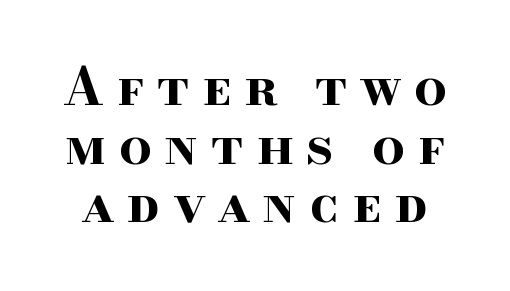
Q: Is the text bold? A: Yes.
Q: Is the text italic (slanted)? A: No, it is upright.
Q: Is the typeface a serif or a sans-serif typeface? A: Serif.
Q: Is the text underlined? A: No.
Q: Is the spacing between letters normal or unusually wide? A: Unusually wide.
Q: Is the spacing between lines tight, normal or loose? A: Tight.
Q: Width (condensed, normal, or wide)? A: Wide.
Q: Stroke contrast? A: High.
Q: x-height? A: Small.
Q: Monospaced? A: No.
